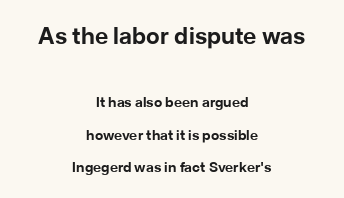
The image shows 23 px bold type, upright; set centered, loose line spacing (2.33x), normal letter spacing, not underlined; the first (top) block is 1.64x larger.
